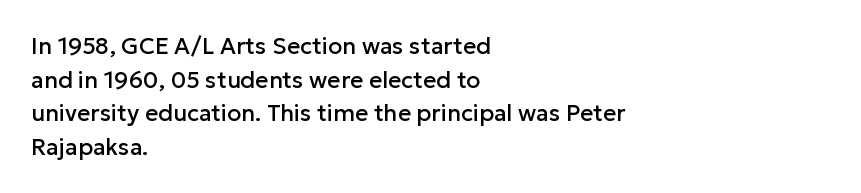
Notice how the passage keeps a crisp vertical edge on the left only. Ascenders rise straight up at ninety degrees. The passage shown is not underscored anywhere. Tracking value appears to be zero — textbook default spacing.
